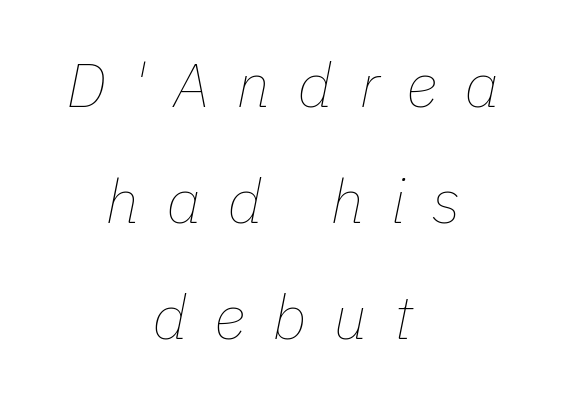
{"italic": "yes", "lean": "right", "slant_degrees": 11, "bold": "no", "weight": "thin", "width": "normal", "stroke_contrast": "low", "x_height": "medium", "monospaced": "no", "underline": "no", "align": "center", "line_spacing_ratio": 1.87, "letter_spacing": "wide", "letter_spacing_em": 0.43, "glyph_px": 62}
